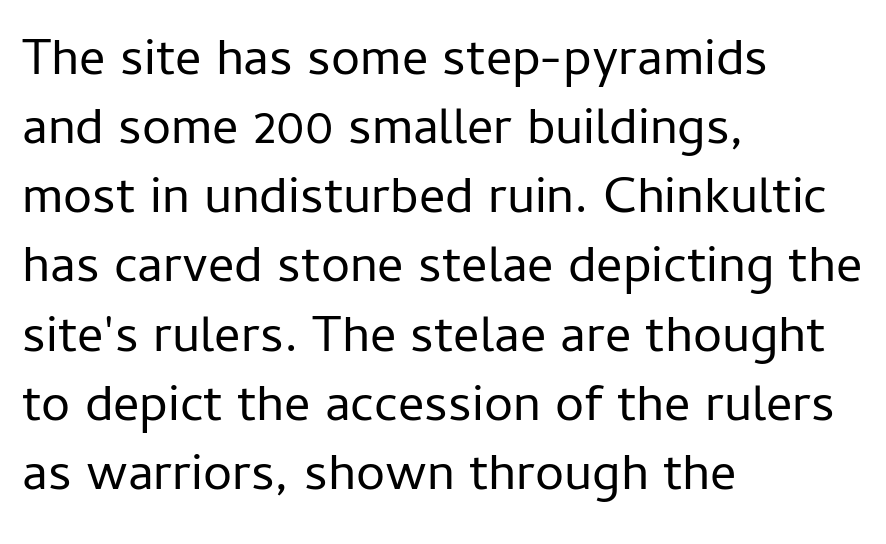
{"serif": "no", "italic": "no", "bold": "no", "weight": "regular", "width": "normal", "stroke_contrast": "low", "x_height": "medium", "monospaced": "no", "underline": "no", "align": "left", "line_spacing": "normal", "line_spacing_ratio": 1.33, "letter_spacing": "normal", "letter_spacing_em": 0.0, "glyph_px": 52}
